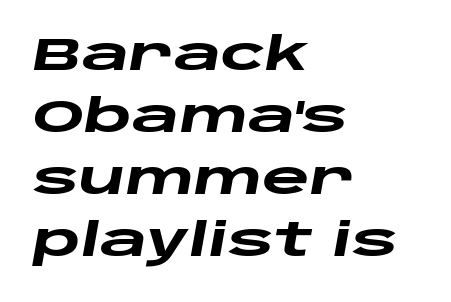
Tracking value appears to be zero — textbook default spacing. The compositor pushed each line to the left boundary. Notice how descenders clear the ascenders below comfortably — that's standard leading. The face used here has the dense, thick strokes of a bold. The face used here is proportionally spaced, like ordinary book or web type. No word sits above an underline.
